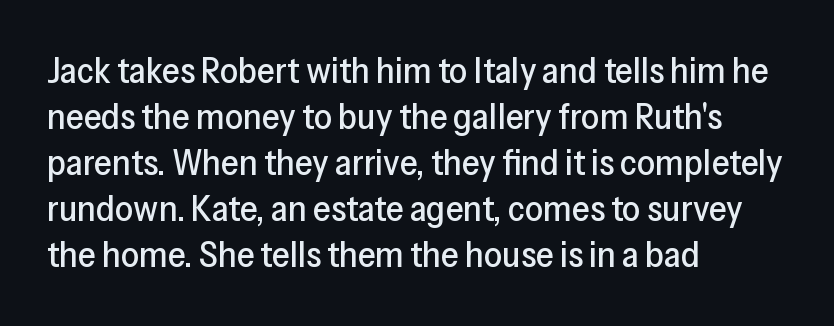
The rows are spaced the way most documents space them. No word sits above an underline. Nothing sits at the stroke ends, so this counts as sans-serif. The paragraph shown leans on its left margin. The letters sit at their default tracking, neither squeezed nor spread.
